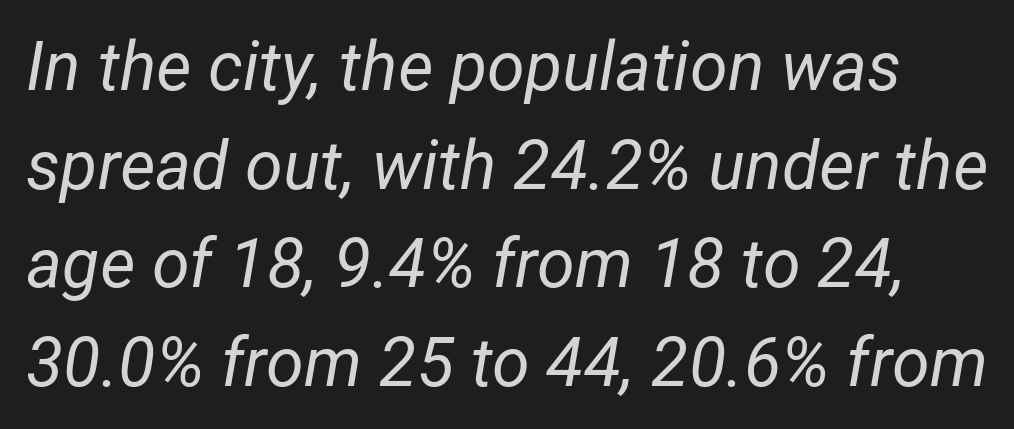
{"italic": "yes", "lean": "right", "slant_degrees": 12, "bold": "no", "weight": "regular", "width": "normal", "stroke_contrast": "low", "x_height": "medium", "monospaced": "no", "underline": "no", "line_spacing": "normal", "line_spacing_ratio": 1.45, "letter_spacing": "normal", "letter_spacing_em": 0.0, "glyph_px": 68}
